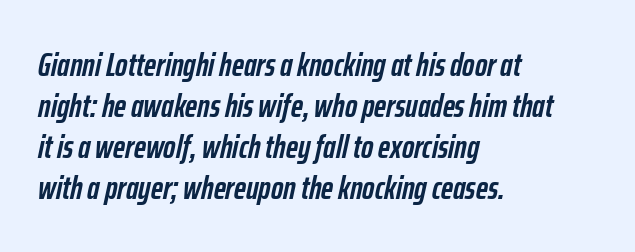
Q: Is the text bold? A: Yes.
Q: Is the text italic (slanted)? A: Yes, it leans right by about 12 degrees.
Q: Is the text underlined? A: No.
Q: How is the paragraph aligned? A: Left-aligned.
Q: Is the spacing between letters normal or unusually wide? A: Normal.
Q: Width (condensed, normal, or wide)? A: Condensed.
Q: Stroke contrast? A: Low.
Q: x-height? A: Medium.
Q: Monospaced? A: No.
